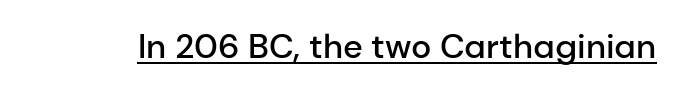
The image shows 34 px semibold sans-serif type, upright; set normal letter spacing, underlined; low stroke contrast and a medium x-height.
